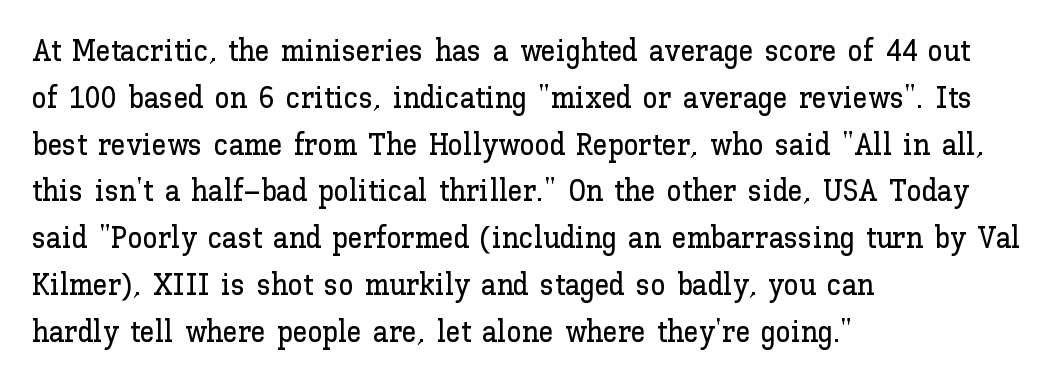
{"italic": "no", "width": "normal", "stroke_contrast": "low", "x_height": "medium", "monospaced": "no", "underline": "no", "align": "left", "line_spacing": "normal", "line_spacing_ratio": 1.56, "letter_spacing": "normal", "letter_spacing_em": 0.0, "glyph_px": 30}
